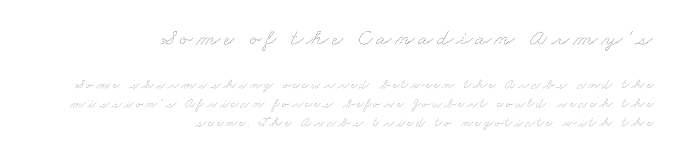
{"bold": "no", "underline": "no", "align": "right", "line_spacing": "normal", "line_spacing_ratio": 1.35, "larger_block": "first", "size_ratio": 1.64, "glyph_px": 23}
